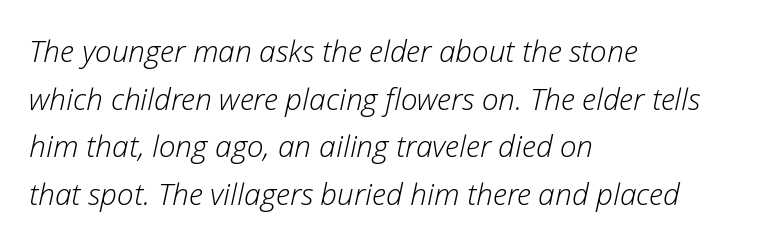
A bare baseline throughout the passage. Default kerning and tracking; the words read as compact shapes. The letters advance in unequal steps, a hallmark of proportional type. Tall strokes in this sample are angled rather than plumb. Stems and bowls with no extra thickness — not bold.
